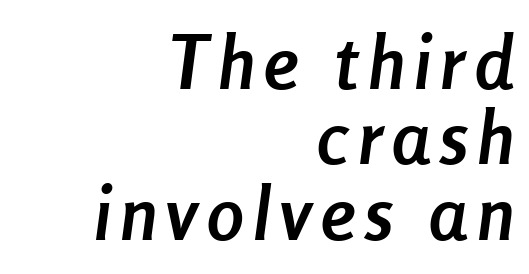
The paragraph has a hard right edge and a soft left edge. The typography opts for an oblique posture over an upright one. Spacing verdict: proportional, widths tailored to each character. Students, observe: this is what under-led, compact text looks like. As a designer I'd log this as weight 700, bold.
